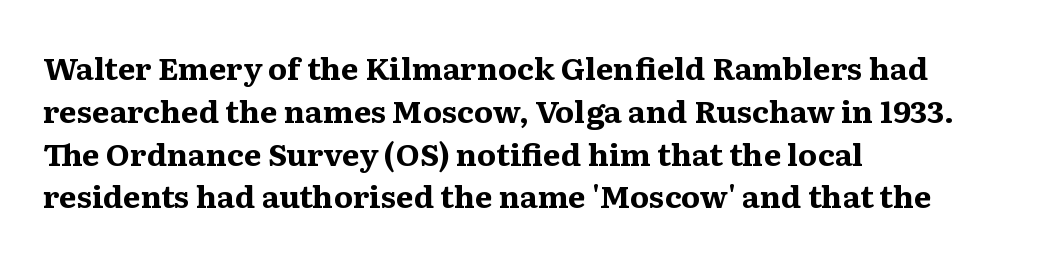
{"serif": "yes", "italic": "no", "bold": "yes", "weight": "bold", "width": "normal", "stroke_contrast": "medium", "x_height": "medium", "monospaced": "no", "underline": "no", "align": "left", "line_spacing": "normal", "line_spacing_ratio": 1.38, "letter_spacing": "normal", "letter_spacing_em": 0.0, "glyph_px": 31}
